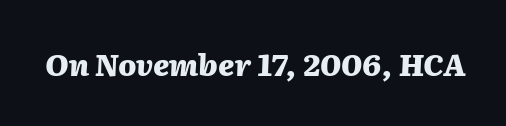
The image shows 30 px heavy type, italic (leaning right); set normal letter spacing, not underlined; medium stroke contrast and a medium x-height.
